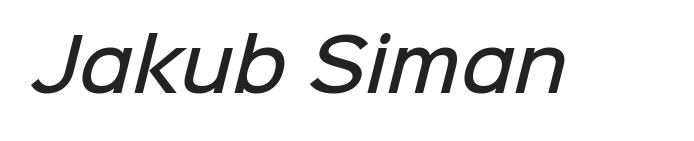
Q: Is the text bold? A: Semi-bold.
Q: Is the typeface a serif or a sans-serif typeface? A: Sans-serif.
Q: Is the text underlined? A: No.
Q: Is the spacing between letters normal or unusually wide? A: Normal.
Q: Width (condensed, normal, or wide)? A: Normal.
Q: Stroke contrast? A: Low.
Q: x-height? A: Medium.
Q: Monospaced? A: No.
